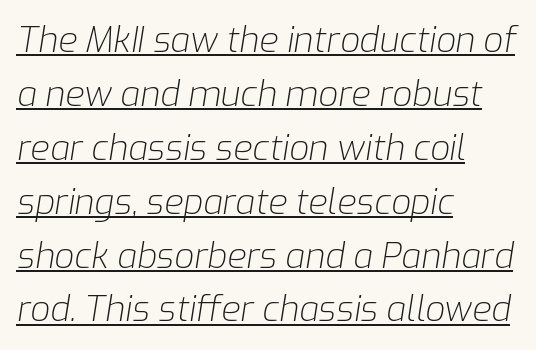
The image shows 35 px light type, italic (leaning right); set left-aligned, normal line spacing (1.54x), normal letter spacing, underlined; low stroke contrast and a medium x-height.
